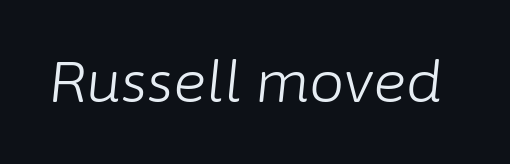
{"italic": "yes", "lean": "right", "slant_degrees": 6, "bold": "no", "weight": "light", "width": "normal", "stroke_contrast": "low", "x_height": "medium", "monospaced": "no", "underline": "no", "letter_spacing": "normal", "letter_spacing_em": 0.0, "glyph_px": 56}
